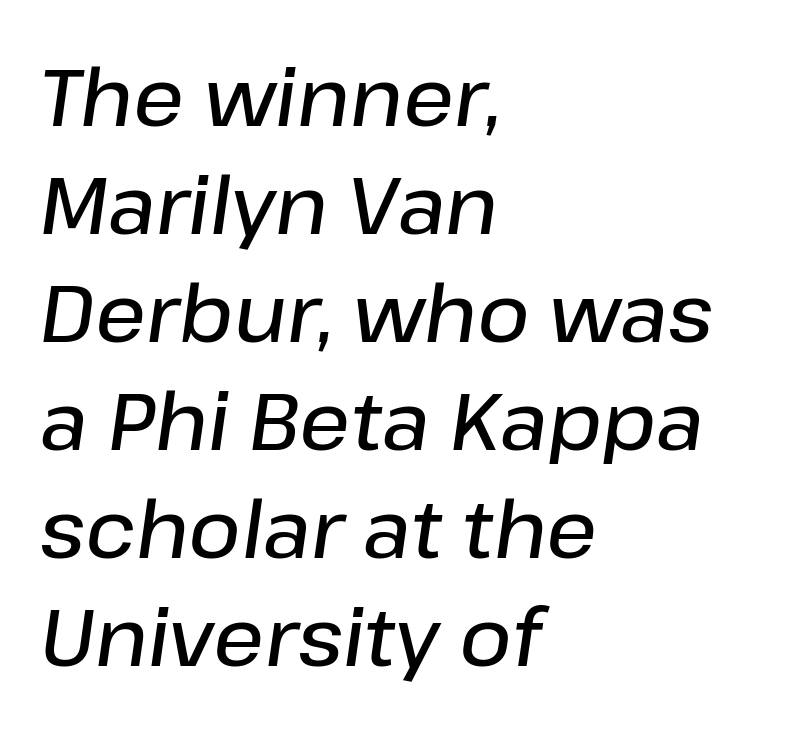
Q: Is the text bold? A: Semi-bold.
Q: Is the text italic (slanted)? A: Yes, it leans right by about 8 degrees.
Q: Is the text underlined? A: No.
Q: How is the paragraph aligned? A: Left-aligned.
Q: Is the spacing between letters normal or unusually wide? A: Normal.
Q: Is the spacing between lines tight, normal or loose? A: Normal.
Q: Width (condensed, normal, or wide)? A: Normal.
Q: Stroke contrast? A: Low.
Q: x-height? A: Medium.
Q: Monospaced? A: No.
